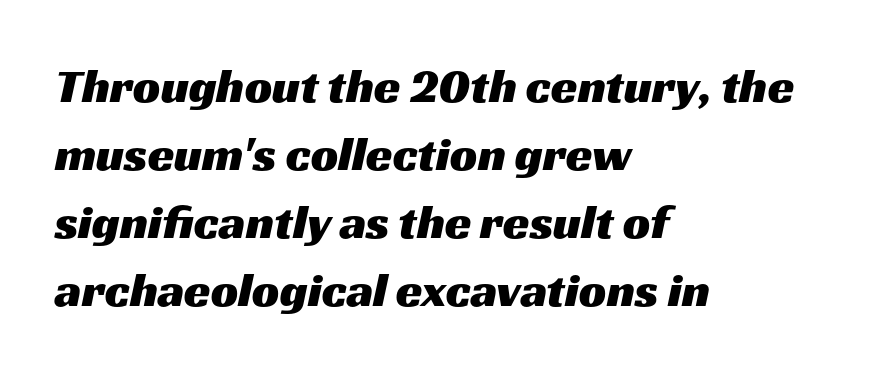
Q: Is the typeface a serif or a sans-serif typeface? A: Sans-serif.
Q: Is the text underlined? A: No.
Q: How is the paragraph aligned? A: Left-aligned.
Q: Is the spacing between letters normal or unusually wide? A: Normal.
Q: Is the spacing between lines tight, normal or loose? A: Normal.
Q: Width (condensed, normal, or wide)? A: Wide.
Q: Stroke contrast? A: Medium.
Q: x-height? A: Medium.
Q: Monospaced? A: No.
